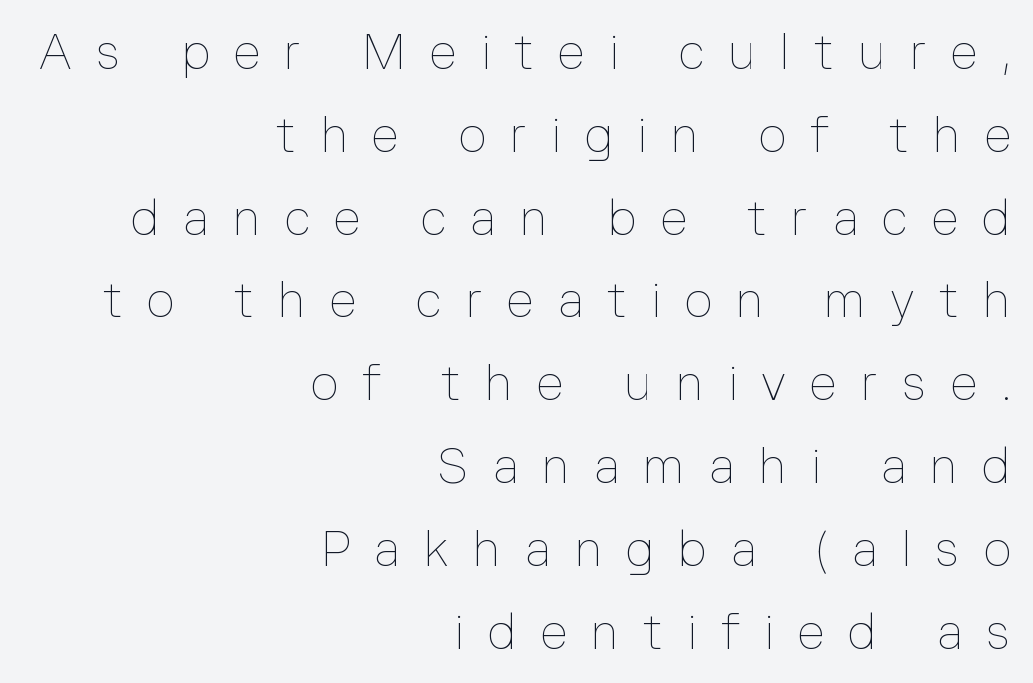
{"italic": "no", "bold": "no", "weight": "thin", "width": "normal", "stroke_contrast": "low", "x_height": "medium", "monospaced": "no", "underline": "no", "align": "right", "line_spacing": "normal", "line_spacing_ratio": 1.69, "letter_spacing": "wide", "letter_spacing_em": 0.49, "glyph_px": 49}
